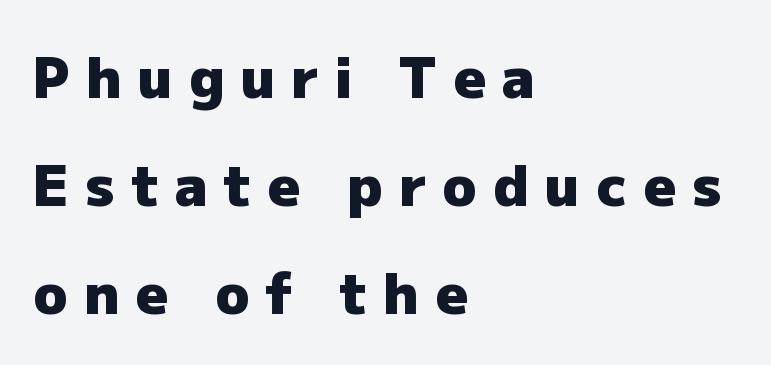
Q: Is the text bold? A: Yes.
Q: Is the text italic (slanted)? A: No, it is upright.
Q: Is the typeface a serif or a sans-serif typeface? A: Sans-serif.
Q: Is the text underlined? A: No.
Q: How is the paragraph aligned? A: Left-aligned.
Q: Is the spacing between letters normal or unusually wide? A: Unusually wide.
Q: Is the spacing between lines tight, normal or loose? A: Loose.
Q: Width (condensed, normal, or wide)? A: Normal.
Q: Stroke contrast? A: Low.
Q: x-height? A: Medium.
Q: Monospaced? A: No.
